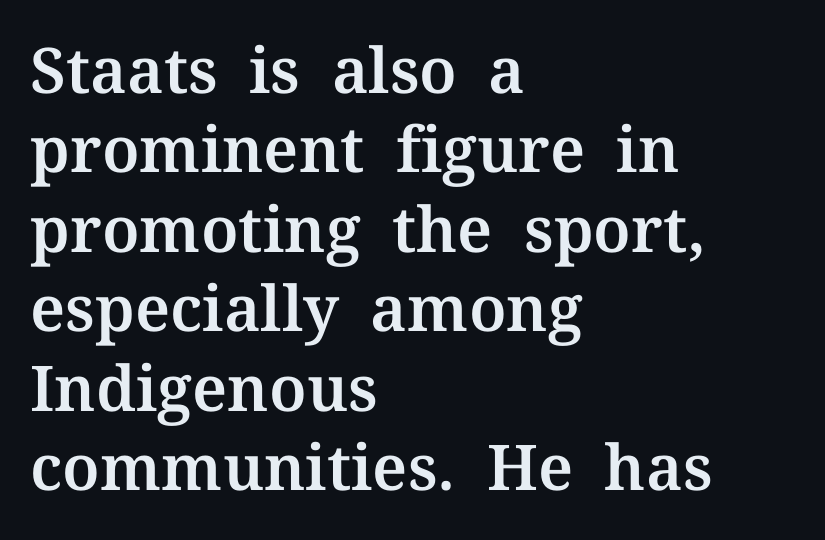
Serif or sans? Serif — the stroke terminals have little feet. Is the block centered? No — it sits flush against the left margin. These lines were composed using upright roman letters. Baseline-to-baseline distance is the conventional proportion of letter height. Default kerning and tracking; the words read as compact shapes.
